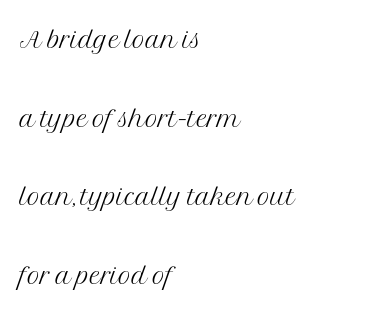
{"serif": "yes", "bold": "no", "weight": "light", "width": "normal", "stroke_contrast": "medium", "x_height": "medium", "monospaced": "no", "underline": "no", "align": "left", "line_spacing": "loose", "line_spacing_ratio": 2.25, "letter_spacing": "normal", "letter_spacing_em": 0.0, "glyph_px": 35}
